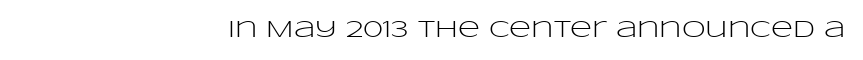
{"italic": "no", "bold": "no", "underline": "no", "align": "right", "letter_spacing": "normal", "letter_spacing_em": 0.0, "glyph_px": 24}
